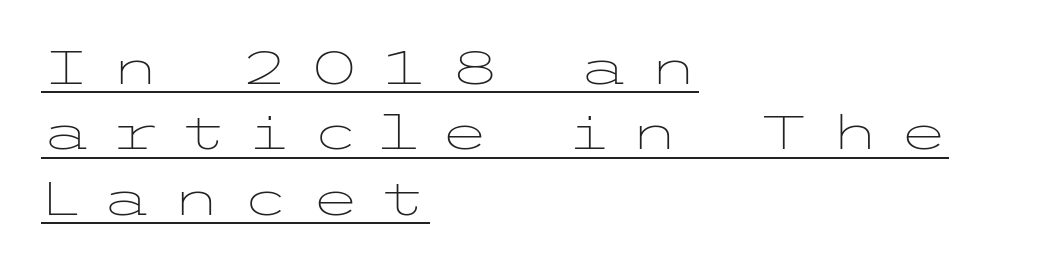
The typeface chosen for these lines omits serifs. These lines sit exactly where default settings would place them. Is there an underline? Yes — a line sits under the letters. The horizontal fit of the characters is loose and conspicuously gappy. Stroke mass is kept to a normal reading level or below. Horizontal alignment here is leftward, the default for most running prose.
